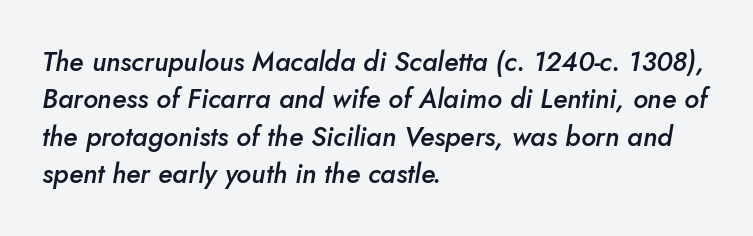
Normally led — the rows are evenly, conventionally spaced. Italic? Definitely — the glyphs are oblique. Each glyph is drawn with semibold strokes, heavier than normal yet not fully bold. Notice how the passage keeps a crisp vertical edge on the left only. Does extra space separate the letters? No, they use regular spacing.
